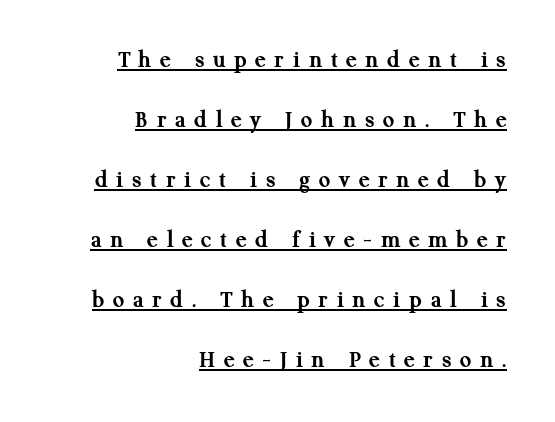
{"italic": "no", "bold": "yes", "underline": "yes", "align": "right", "line_spacing": "loose", "line_spacing_ratio": 2.4, "letter_spacing": "wide", "letter_spacing_em": 0.35, "glyph_px": 25}
